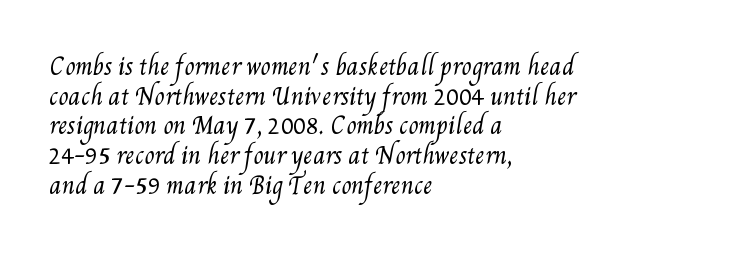
{"bold": "no", "underline": "no", "align": "left", "line_spacing": "normal", "line_spacing_ratio": 1.29, "letter_spacing": "normal", "letter_spacing_em": 0.0, "glyph_px": 23}
